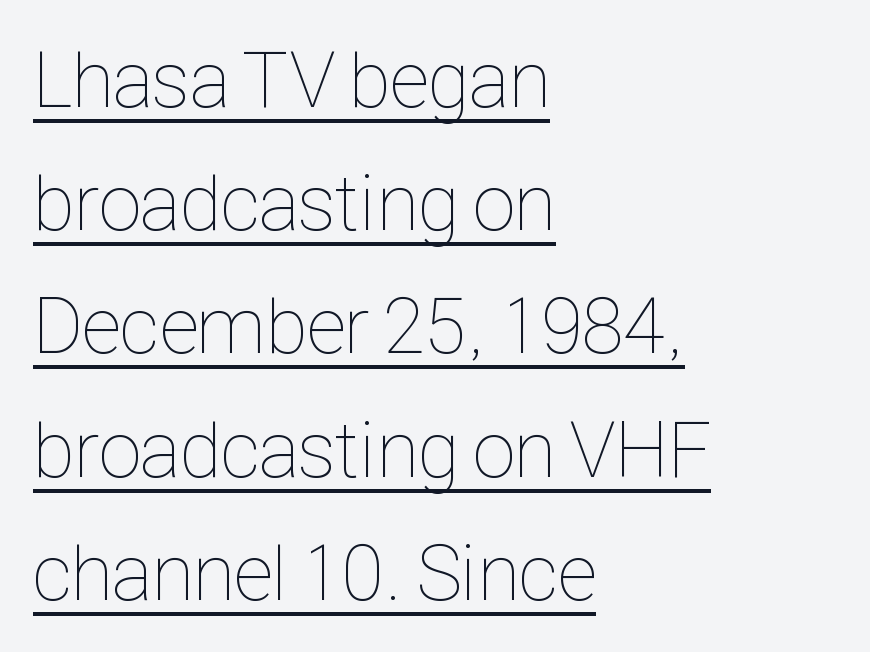
The image shows 79 px thin, condensed type, upright; set left-aligned, normal line spacing (1.56x), normal letter spacing, underlined; low stroke contrast and a medium x-height.
